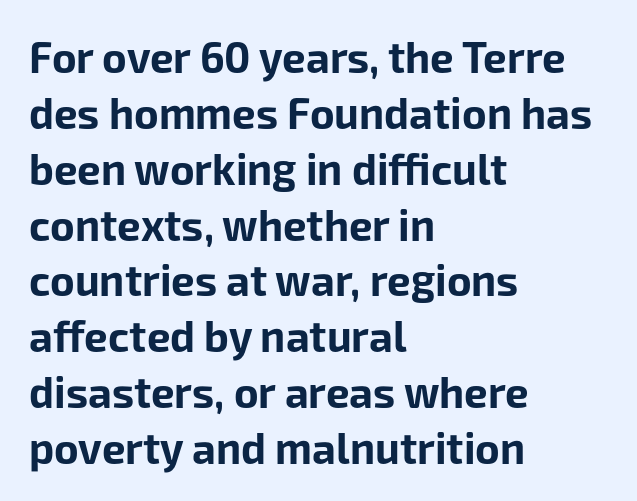
{"serif": "no", "italic": "no", "bold": "yes", "weight": "bold", "width": "normal", "stroke_contrast": "low", "x_height": "medium", "monospaced": "no", "underline": "no", "align": "left", "line_spacing": "normal", "line_spacing_ratio": 1.33, "letter_spacing": "normal", "letter_spacing_em": 0.0, "glyph_px": 42}
